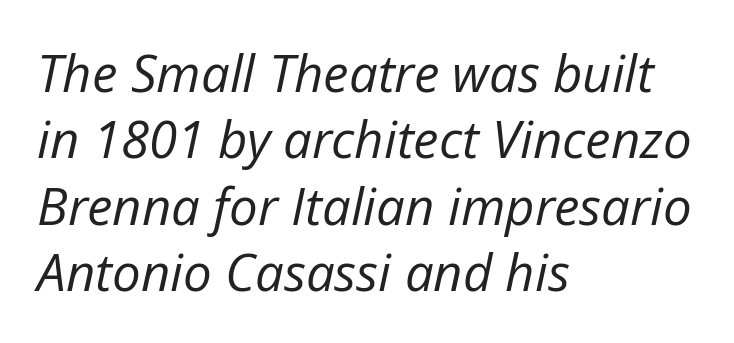
{"italic": "yes", "lean": "right", "slant_degrees": 12, "bold": "no", "weight": "regular", "width": "normal", "stroke_contrast": "low", "x_height": "medium", "monospaced": "no", "underline": "no", "align": "left", "line_spacing": "normal", "line_spacing_ratio": 1.3, "letter_spacing": "normal", "letter_spacing_em": 0.0, "glyph_px": 51}
